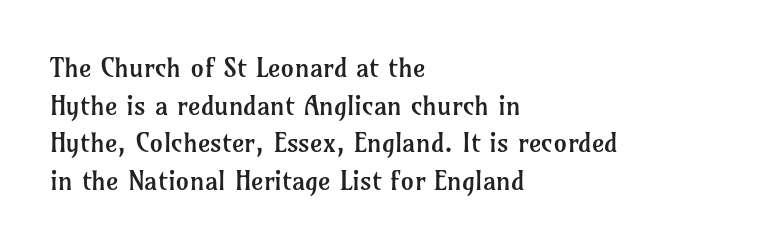
Notice how the stems are strictly vertical — no italics here. A bare baseline throughout the passage. Inter-character spacing is left at the font's built-in metrics. Vertical spacing — default. The ragged edge is on the right, which tells us the setting is flush left. The font sits on the lighter half of the weight spectrum, regular included.
